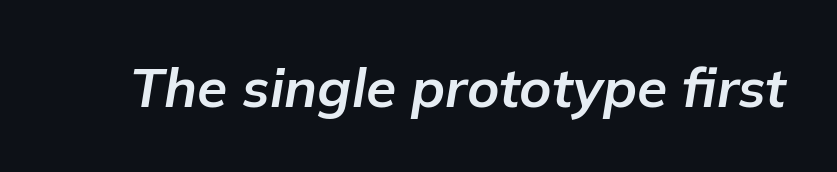
These lines carry a lot of weight — the face is fully bold. Words float on clear page, feet unadorned. Standard letterfit; no display-style spreading of the glyphs. In terms of posture, this sample is oblique. These lines are rendered in a variable-pitch font.
